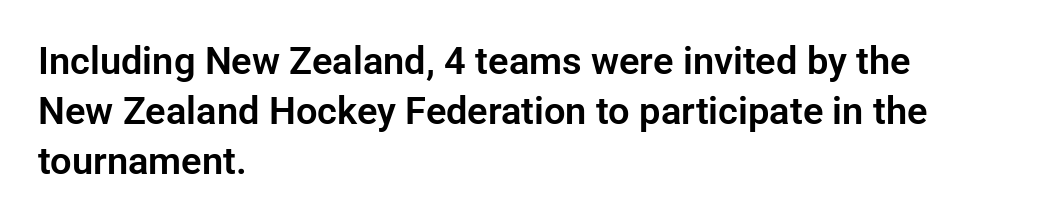
Q: Is the text italic (slanted)? A: No, it is upright.
Q: Is the typeface a serif or a sans-serif typeface? A: Sans-serif.
Q: Is the text underlined? A: No.
Q: How is the paragraph aligned? A: Left-aligned.
Q: Is the spacing between letters normal or unusually wide? A: Normal.
Q: Is the spacing between lines tight, normal or loose? A: Normal.
Q: Width (condensed, normal, or wide)? A: Normal.
Q: Stroke contrast? A: Low.
Q: x-height? A: Medium.
Q: Monospaced? A: No.
